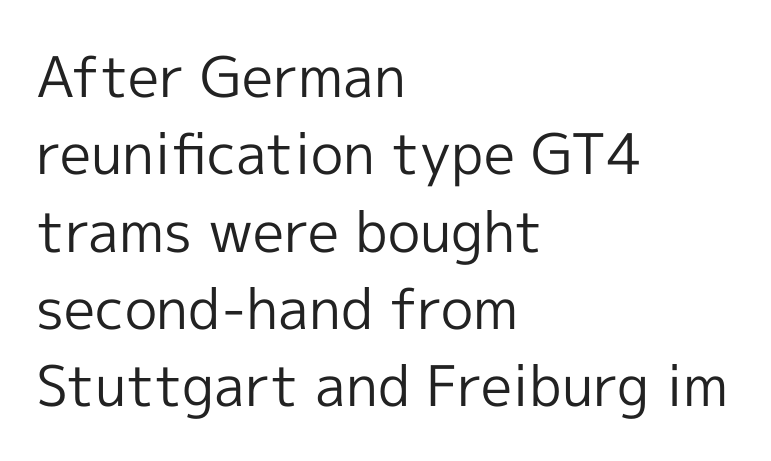
No italicization has been applied; the sample stays upright. One glance says typical: line gaps are just what's usual. Compared with a typical body face, this is equally light or lighter still. Descenders are the only things crossing below the line.
